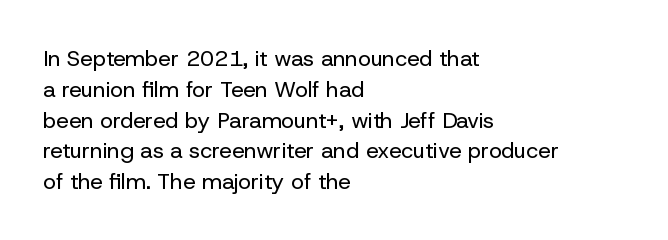
Q: Is the text bold? A: No.
Q: Is the text italic (slanted)? A: No, it is upright.
Q: Is the text underlined? A: No.
Q: How is the paragraph aligned? A: Left-aligned.
Q: Is the spacing between letters normal or unusually wide? A: Normal.
Q: Is the spacing between lines tight, normal or loose? A: Normal.
